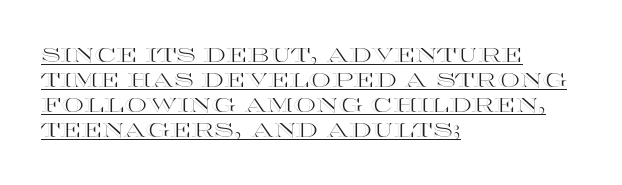
Tracking here is standard; glyphs follow each other at the usual distance. This rendering uses left alignment, leaving the right contour irregular. Posture: vertical. The lines sit at an ordinary, default distance from one another. Emphasis is given by a line drawn under the lettering.
